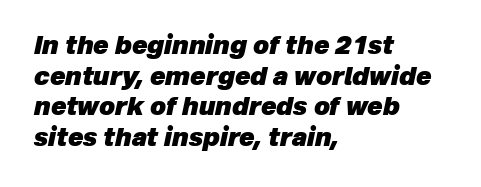
{"italic": "yes", "lean": "right", "slant_degrees": 12, "bold": "yes", "underline": "no", "align": "left", "line_spacing_ratio": 1.23, "letter_spacing": "normal", "letter_spacing_em": 0.0, "glyph_px": 25}
